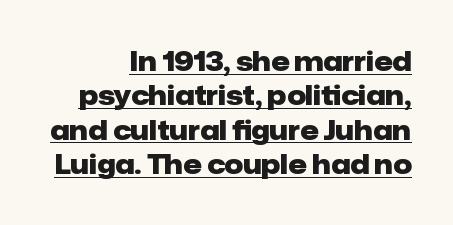
Q: Is the text bold? A: Yes.
Q: Is the text italic (slanted)? A: No, it is upright.
Q: Is the text underlined? A: Yes.
Q: How is the paragraph aligned? A: Right-aligned.
Q: Is the spacing between letters normal or unusually wide? A: Normal.
Q: Is the spacing between lines tight, normal or loose? A: Normal.
